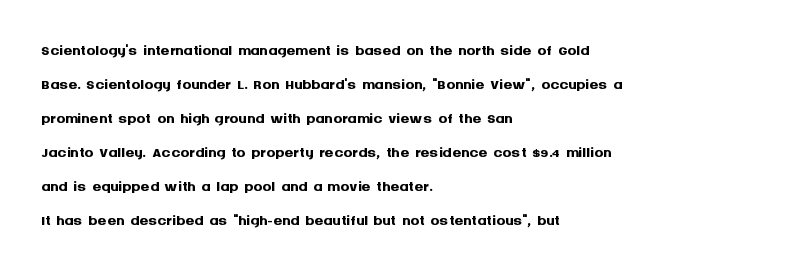
The image shows 22 px bold type, upright; set left-aligned, normal line spacing (1.55x), normal letter spacing, not underlined.
